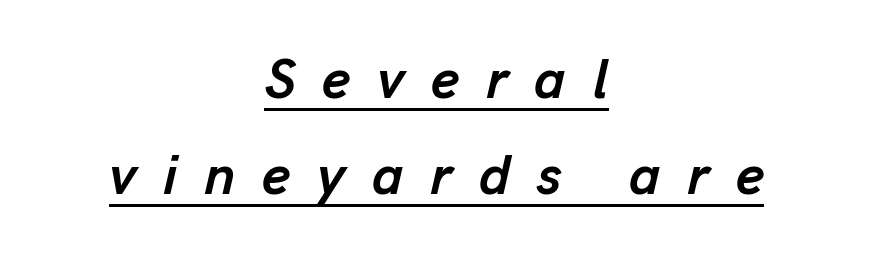
The image shows 55 px semibold type, italic (leaning right); set centered, line spacing 1.75x, unusually wide letter spacing (+0.49 em), underlined; low stroke contrast and a medium x-height.
